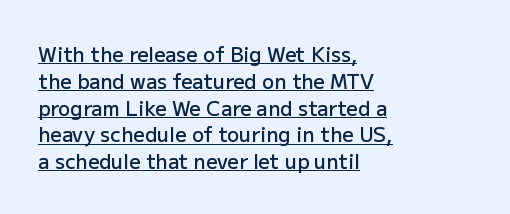
Q: Is the text bold? A: Semi-bold.
Q: Is the text italic (slanted)? A: No, it is upright.
Q: Is the text underlined? A: Yes.
Q: How is the paragraph aligned? A: Left-aligned.
Q: Is the spacing between letters normal or unusually wide? A: Normal.
Q: Is the spacing between lines tight, normal or loose? A: Normal.
